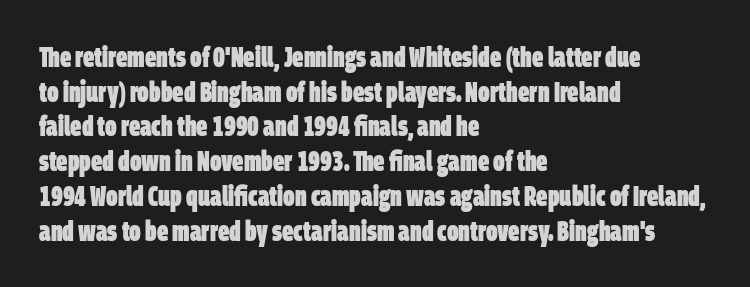
The image shows 28 px heavy, condensed sans-serif type; set left-aligned, line spacing 1.24x, normal letter spacing, not underlined; low stroke contrast and a large x-height.
